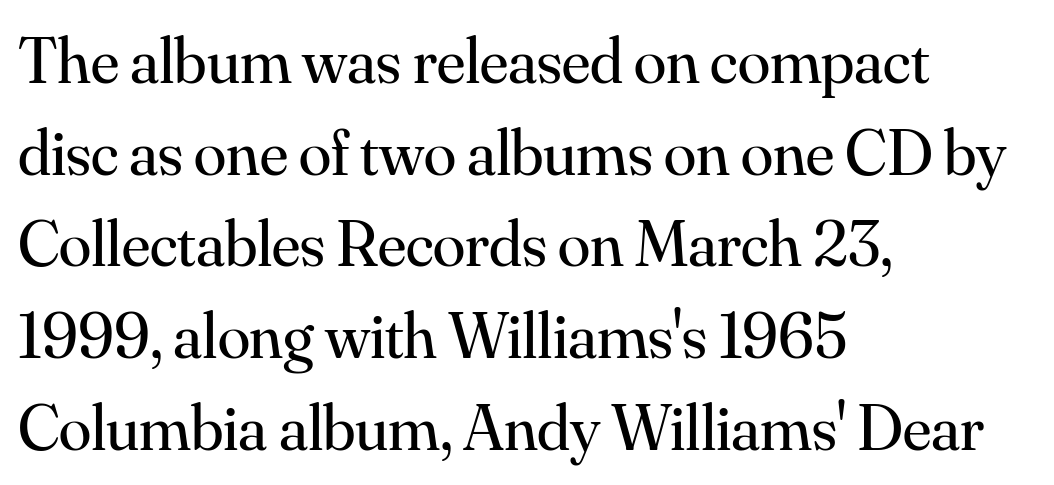
Q: Is the text bold? A: No.
Q: Is the text italic (slanted)? A: No, it is upright.
Q: Is the typeface a serif or a sans-serif typeface? A: Serif.
Q: Is the text underlined? A: No.
Q: How is the paragraph aligned? A: Left-aligned.
Q: Is the spacing between letters normal or unusually wide? A: Normal.
Q: Is the spacing between lines tight, normal or loose? A: Normal.
Q: Width (condensed, normal, or wide)? A: Normal.
Q: Stroke contrast? A: Medium.
Q: x-height? A: Small.
Q: Monospaced? A: No.
